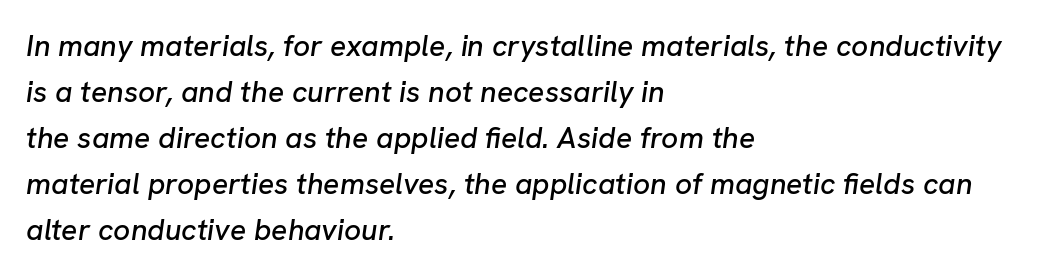
The image shows 30 px text type, italic (leaning right); set left-aligned, normal line spacing (1.53x), normal letter spacing, not underlined; low stroke contrast and a medium x-height.
